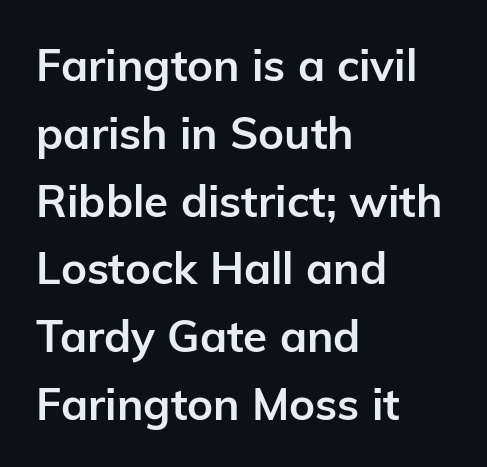
{"serif": "no", "italic": "no", "bold": "yes", "weight": "semibold", "width": "normal", "stroke_contrast": "low", "x_height": "medium", "monospaced": "no", "underline": "no", "align": "left", "line_spacing": "normal", "line_spacing_ratio": 1.54, "letter_spacing": "normal", "letter_spacing_em": 0.0, "glyph_px": 44}
